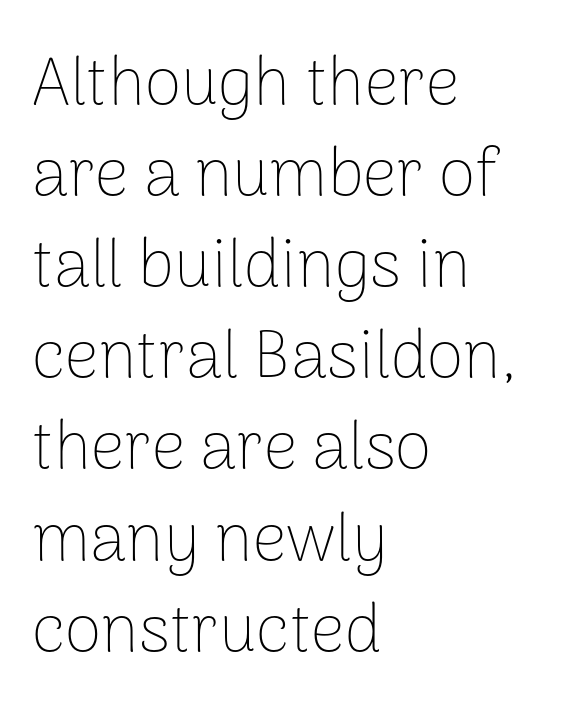
The type family on display is of the sans-serif kind. Rows of type keep a routine distance in the vertical direction. The baseline area is clear. The paragraph shown leans on its left margin. The font sits on the lighter half of the weight spectrum, regular included.
